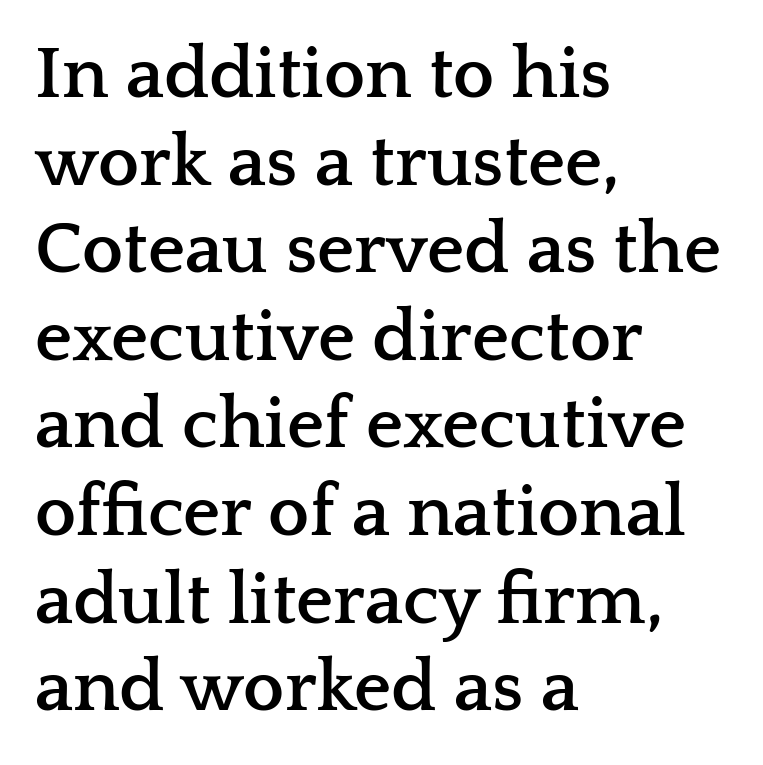
The image shows 73 px semibold, wide serif type, upright; set left-aligned, line spacing 1.2x, normal letter spacing, not underlined; low stroke contrast and a medium x-height.
